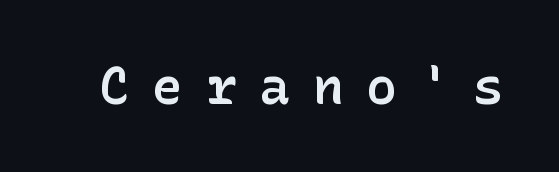
Q: Is the text bold? A: Semi-bold.
Q: Is the text italic (slanted)? A: No, it is upright.
Q: Is the typeface a serif or a sans-serif typeface? A: Sans-serif.
Q: Is the text underlined? A: No.
Q: Is the spacing between letters normal or unusually wide? A: Unusually wide.
Q: Width (condensed, normal, or wide)? A: Normal.
Q: Stroke contrast? A: Low.
Q: x-height? A: Medium.
